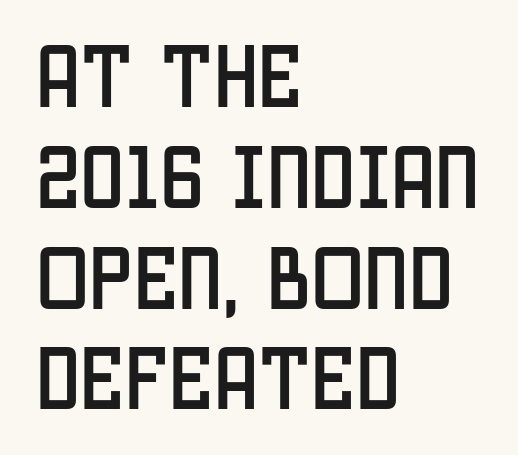
The image shows 71 px condensed sans-serif type, upright; set left-aligned, normal line spacing (1.42x), normal letter spacing, not underlined; low stroke contrast and a large x-height.
